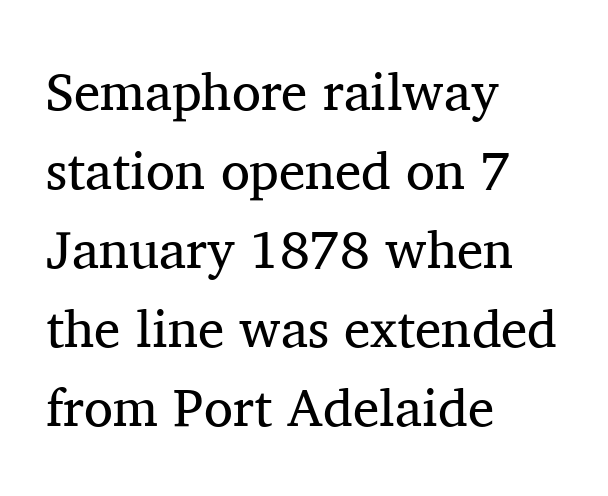
{"serif": "yes", "italic": "no", "bold": "no", "weight": "regular", "width": "normal", "stroke_contrast": "medium", "x_height": "medium", "monospaced": "no", "underline": "no", "align": "left", "line_spacing": "normal", "line_spacing_ratio": 1.49, "letter_spacing": "normal", "letter_spacing_em": 0.0, "glyph_px": 53}
